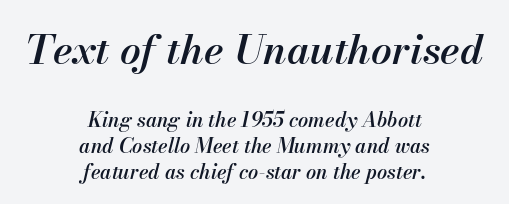
{"italic": "yes", "lean": "right", "slant_degrees": 13, "bold": "semi", "weight": "semibold", "width": "normal", "stroke_contrast": "medium", "x_height": "small", "monospaced": "no", "underline": "no", "align": "center", "line_spacing": "normal", "line_spacing_ratio": 1.31, "letter_spacing": "normal", "letter_spacing_em": 0.0, "larger_block": "first", "size_ratio": 2.05, "glyph_px": 41}
